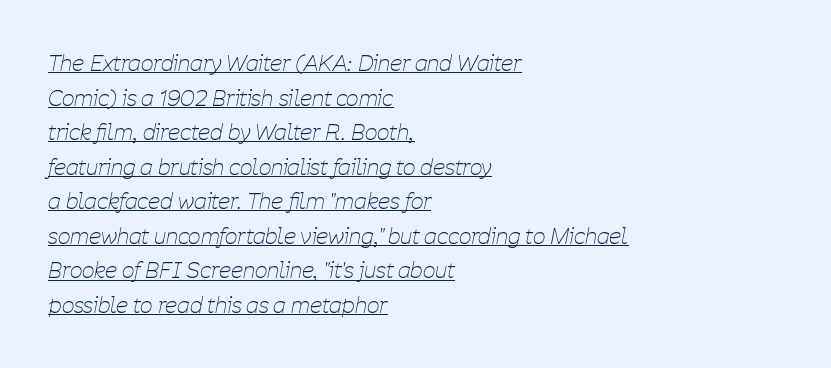
Underlined type. Every character sits at an angle, as italics do. Typeset ragged right — the left edge is the straight one. Between one letter and the next there's only the usual sliver of space. Line spacing here is normal.
